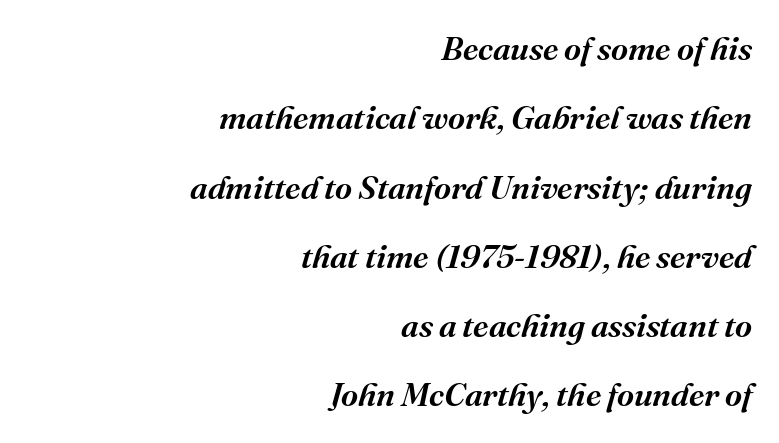
A clean baseline with only descenders dipping below it. These lines are rendered in a variable-pitch font. The lines in this sample share a right terminus and differ only in where they begin. Honestly, the letter spacing is just normal — you wouldn't notice it.
